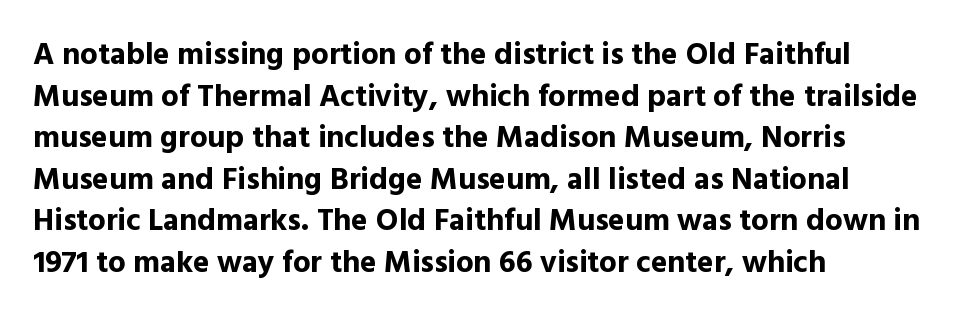
Q: Is the text bold? A: Yes.
Q: Is the text italic (slanted)? A: No, it is upright.
Q: Is the typeface a serif or a sans-serif typeface? A: Sans-serif.
Q: Is the text underlined? A: No.
Q: How is the paragraph aligned? A: Left-aligned.
Q: Is the spacing between letters normal or unusually wide? A: Normal.
Q: Is the spacing between lines tight, normal or loose? A: Normal.
Q: Width (condensed, normal, or wide)? A: Normal.
Q: x-height? A: Medium.
Q: Monospaced? A: No.
